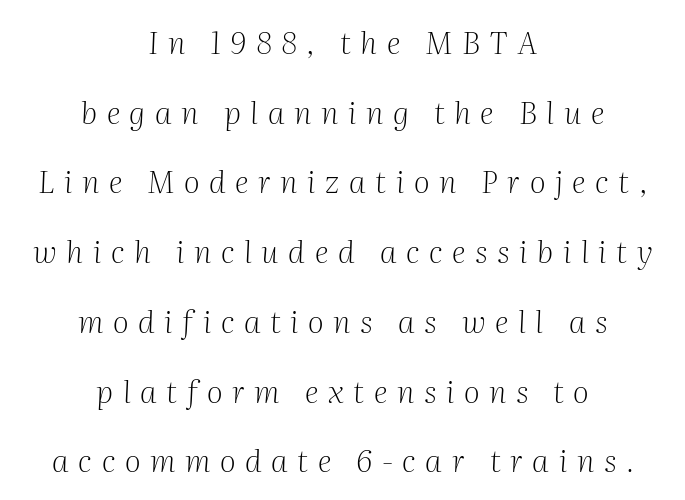
{"serif": "yes", "italic": "yes", "lean": "right", "slant_degrees": 2, "bold": "no", "weight": "light", "width": "normal", "stroke_contrast": "medium", "x_height": "medium", "monospaced": "no", "underline": "no", "align": "center", "line_spacing": "loose", "line_spacing_ratio": 2.25, "letter_spacing": "wide", "letter_spacing_em": 0.31, "glyph_px": 31}
